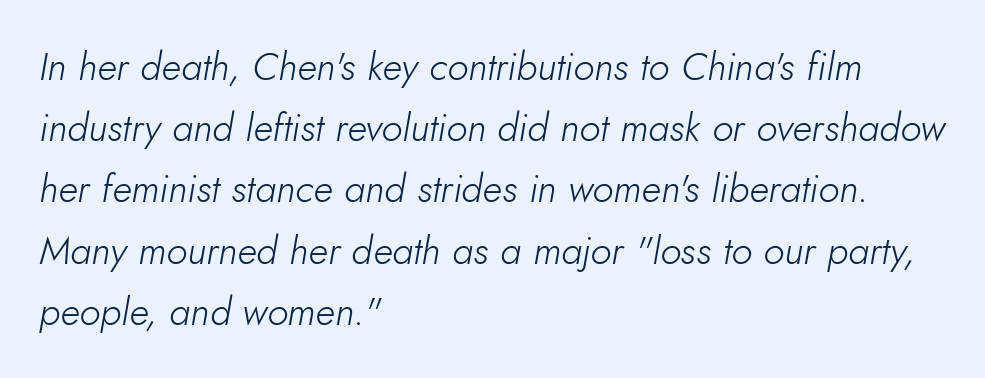
{"italic": "yes", "lean": "right", "slant_degrees": 10, "bold": "no", "weight": "light", "width": "normal", "stroke_contrast": "low", "x_height": "small", "monospaced": "no", "underline": "no", "align": "left", "line_spacing": "normal", "line_spacing_ratio": 1.57, "letter_spacing": "normal", "letter_spacing_em": 0.0, "glyph_px": 39}
